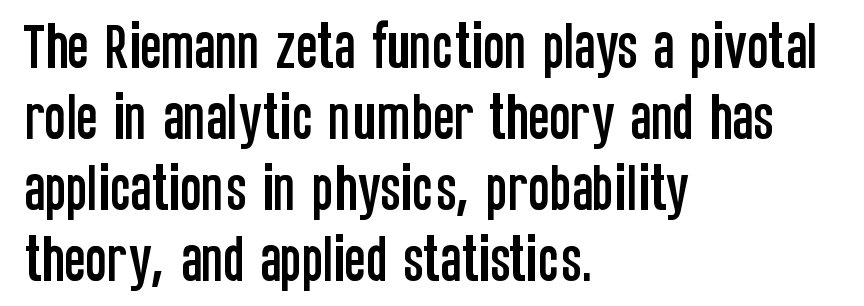
Has an underline been added? It has not. Is this a fixed-width face? No — the glyphs have proportional, varying widths. Every stem runs plumb, perpendicular to the baseline. In terms of leading, this rendering sits right in the middle.
